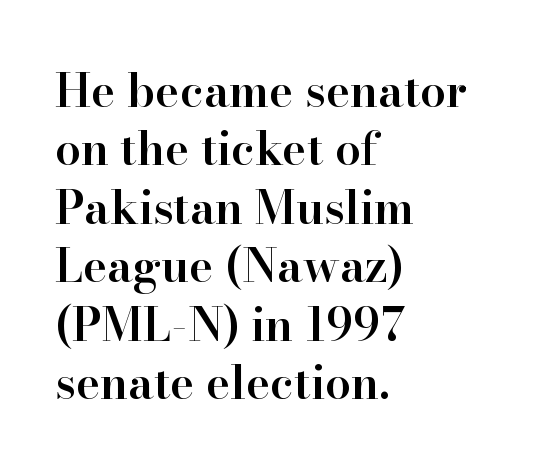
{"serif": "yes", "italic": "no", "bold": "semi", "weight": "semibold", "width": "normal", "stroke_contrast": "high", "x_height": "small", "monospaced": "no", "underline": "no", "align": "left", "line_spacing": "normal", "line_spacing_ratio": 1.27, "letter_spacing": "normal", "letter_spacing_em": 0.0, "glyph_px": 46}
